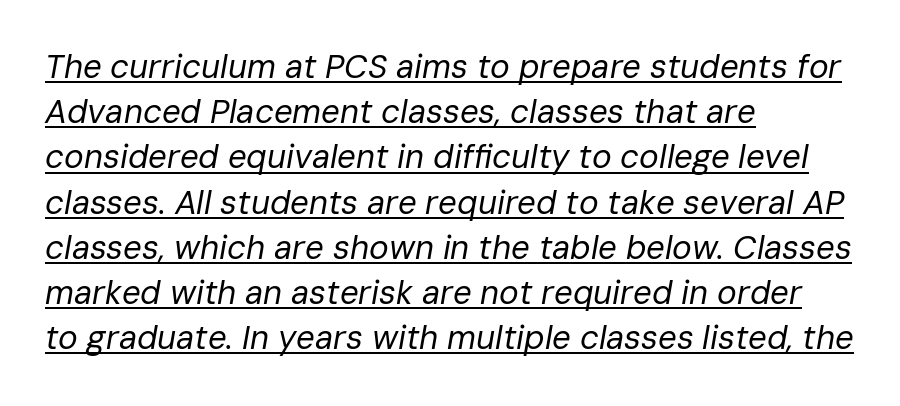
{"italic": "yes", "lean": "right", "slant_degrees": 10, "bold": "no", "weight": "regular", "width": "normal", "stroke_contrast": "low", "x_height": "medium", "monospaced": "no", "underline": "yes", "align": "left", "line_spacing": "normal", "line_spacing_ratio": 1.37, "letter_spacing": "normal", "letter_spacing_em": 0.0, "glyph_px": 33}
